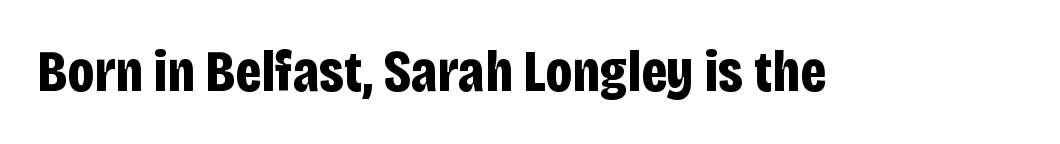
The image shows 58 px bold, condensed sans-serif type, upright; set normal letter spacing, not underlined; low stroke contrast and a large x-height.
